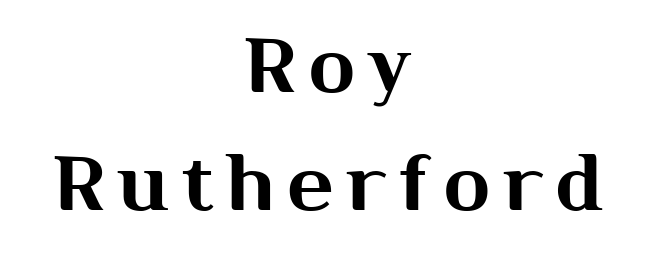
Q: Is the text italic (slanted)? A: No, it is upright.
Q: Is the typeface a serif or a sans-serif typeface? A: Sans-serif.
Q: Is the text underlined? A: No.
Q: How is the paragraph aligned? A: Centered.
Q: Is the spacing between lines tight, normal or loose? A: Normal.
Q: Width (condensed, normal, or wide)? A: Normal.
Q: Stroke contrast? A: Medium.
Q: x-height? A: Medium.
Q: Monospaced? A: No.
